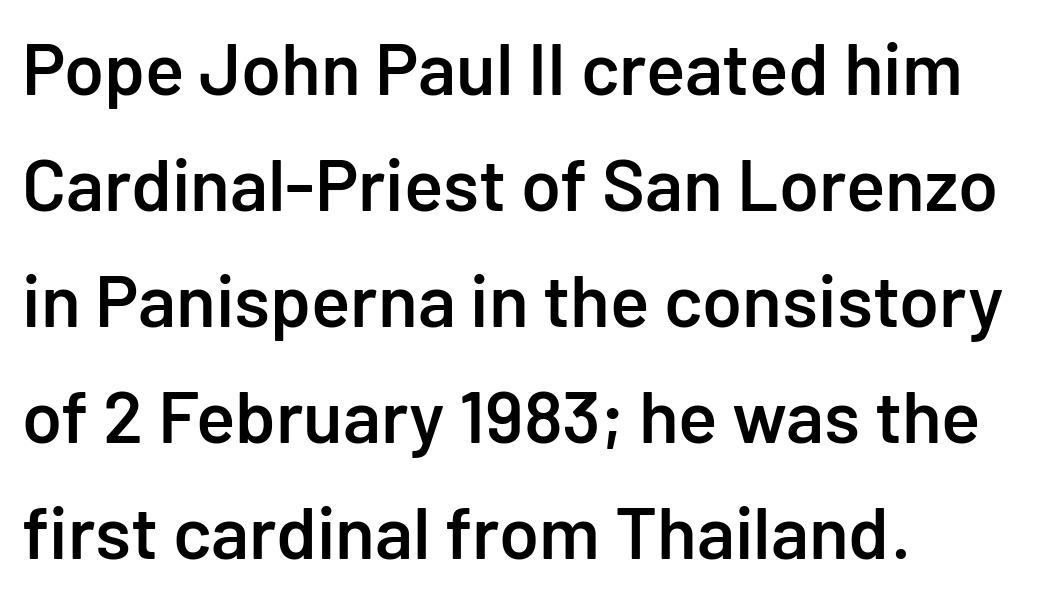
{"serif": "no", "italic": "no", "bold": "semi", "weight": "semibold", "width": "normal", "stroke_contrast": "low", "x_height": "medium", "monospaced": "no", "underline": "no", "align": "left", "line_spacing": "normal", "line_spacing_ratio": 1.59, "letter_spacing": "normal", "letter_spacing_em": 0.0, "glyph_px": 73}
